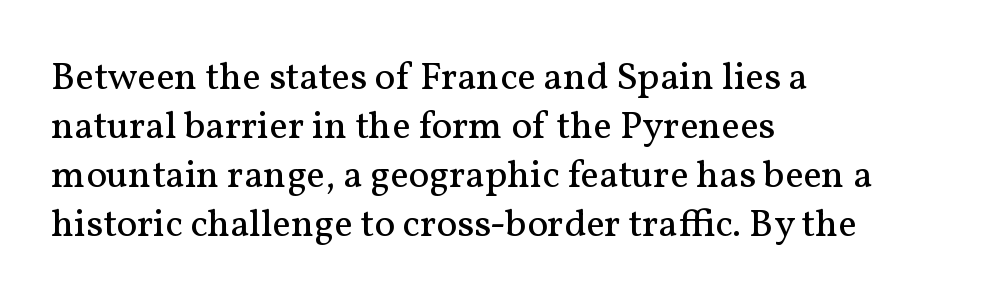
Character widths vary here, with narrow letters taking less room than wide ones. Line beginnings align vertically; line endings do not. Does extra space separate the letters? No, they use regular spacing. Unlike a clean sans, this face finishes its strokes with serifs.
